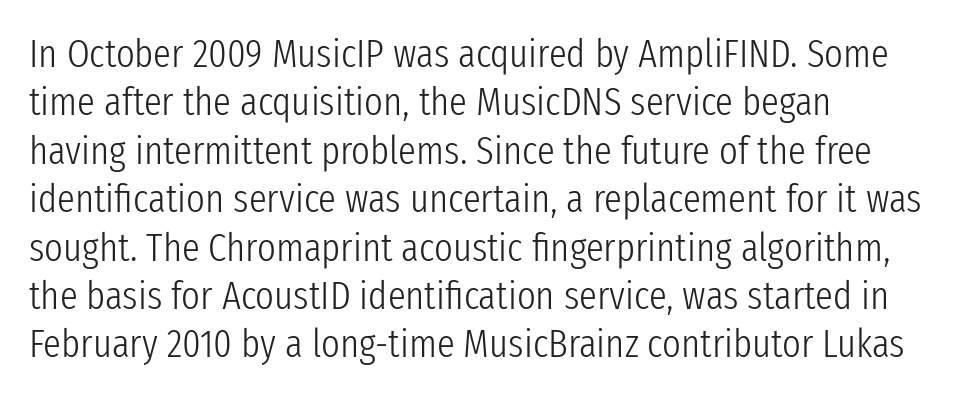
The image shows 40 px light, condensed sans-serif type, upright; set left-aligned, line spacing 1.21x, normal letter spacing, not underlined; low stroke contrast and a medium x-height.
